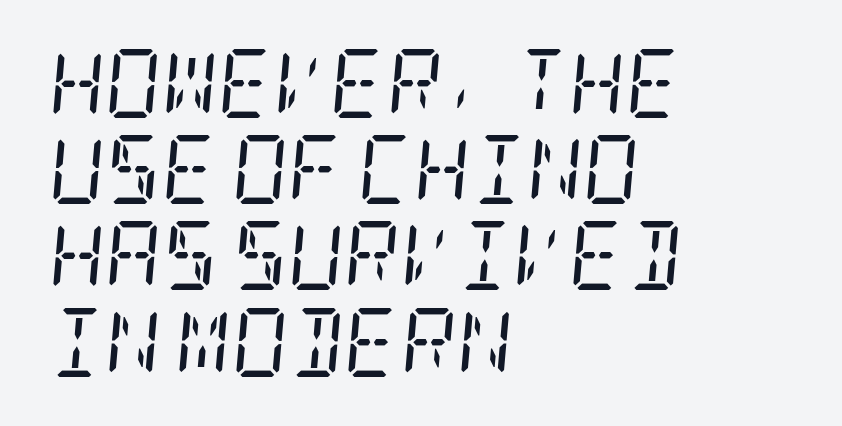
One-word summary of the alignment: left. Nobody touched the tracking dial on this one. The lettering tilts uniformly, giving the passage an italic look. The typeface has the unassuming heft of standard copy or less. Type without underlining.
